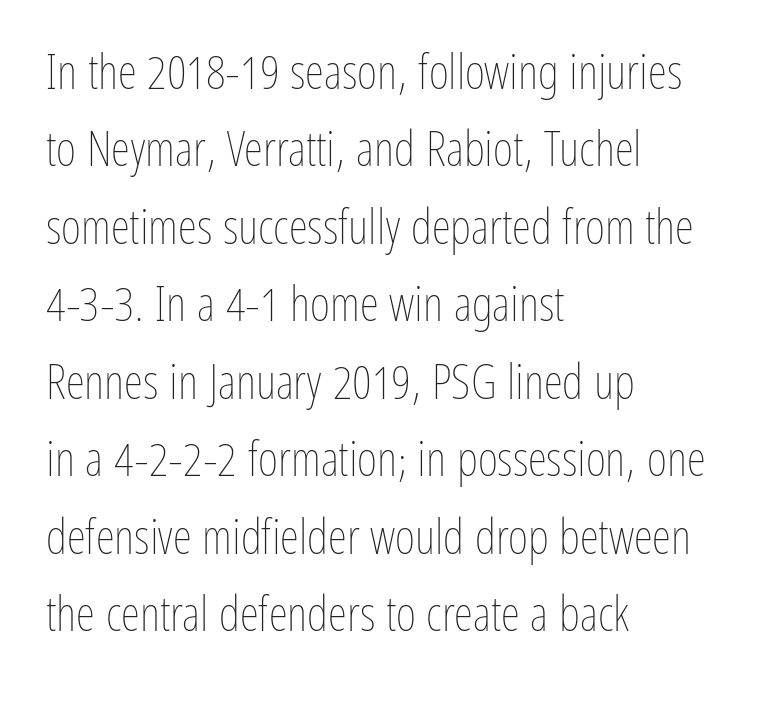
The image shows 49 px thin, condensed type, upright; set left-aligned, normal line spacing (1.58x), normal letter spacing, not underlined; low stroke contrast and a medium x-height.
